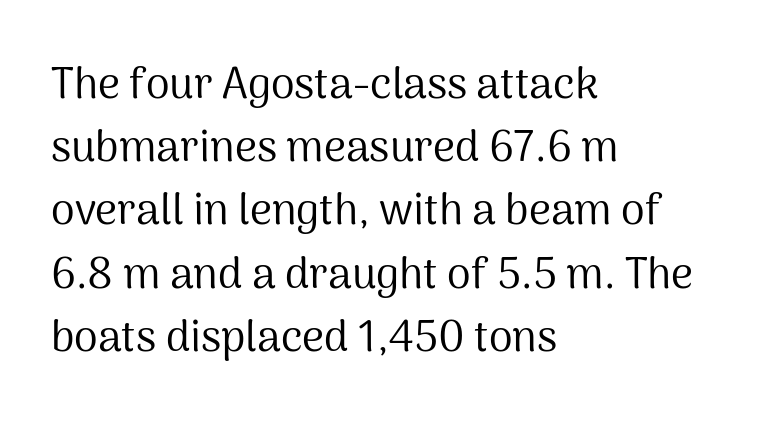
Q: Is the text bold? A: No.
Q: Is the text italic (slanted)? A: No, it is upright.
Q: Is the typeface a serif or a sans-serif typeface? A: Sans-serif.
Q: Is the text underlined? A: No.
Q: How is the paragraph aligned? A: Left-aligned.
Q: Is the spacing between letters normal or unusually wide? A: Normal.
Q: Is the spacing between lines tight, normal or loose? A: Normal.
Q: Width (condensed, normal, or wide)? A: Normal.
Q: Stroke contrast? A: Medium.
Q: x-height? A: Medium.
Q: Monospaced? A: No.
